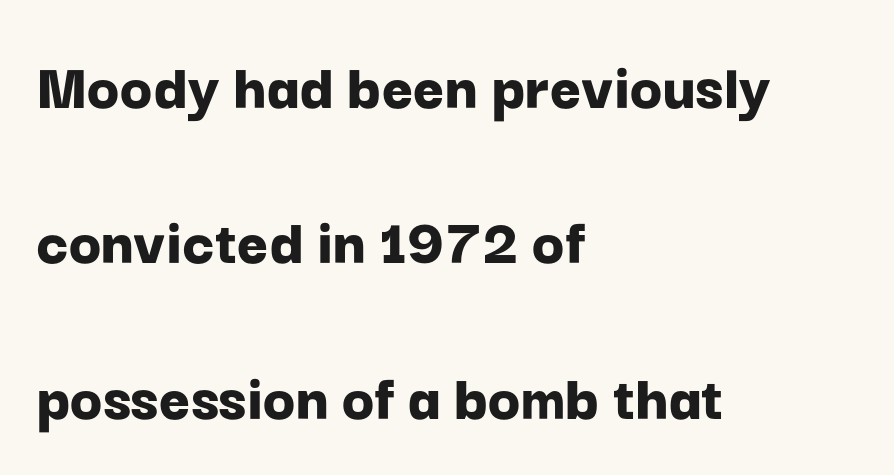
The image shows 67 px bold sans-serif type, upright; set left-aligned, loose line spacing (2.32x), normal letter spacing, not underlined; low stroke contrast and a medium x-height.
